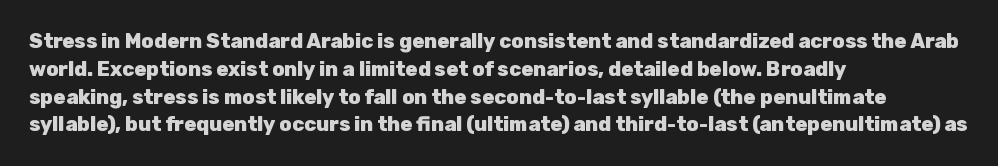
The image shows 20 px bold type, upright; set left-aligned, normal line spacing (1.39x), normal letter spacing, not underlined.
